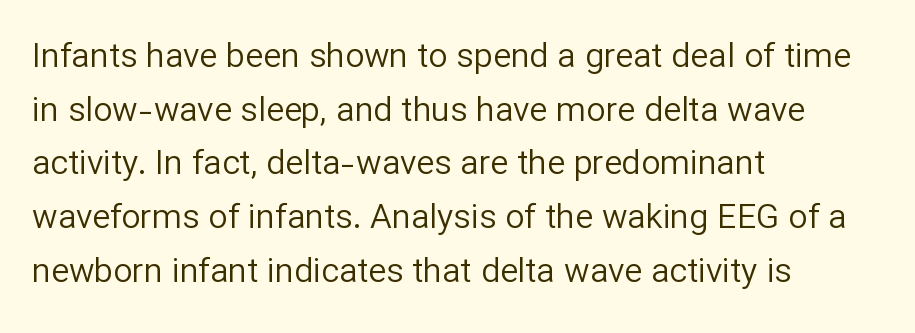
Q: Is the text bold? A: No.
Q: Is the text italic (slanted)? A: No, it is upright.
Q: Is the typeface a serif or a sans-serif typeface? A: Sans-serif.
Q: Is the text underlined? A: No.
Q: How is the paragraph aligned? A: Left-aligned.
Q: Is the spacing between letters normal or unusually wide? A: Normal.
Q: Is the spacing between lines tight, normal or loose? A: Normal.
Q: Width (condensed, normal, or wide)? A: Normal.
Q: Stroke contrast? A: Low.
Q: x-height? A: Medium.
Q: Monospaced? A: No.
